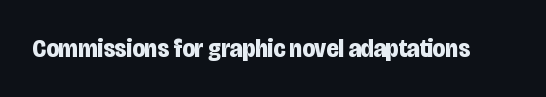
Q: Is the text bold? A: Yes.
Q: Is the text italic (slanted)? A: No, it is upright.
Q: Is the text underlined? A: No.
Q: Is the spacing between letters normal or unusually wide? A: Normal.
